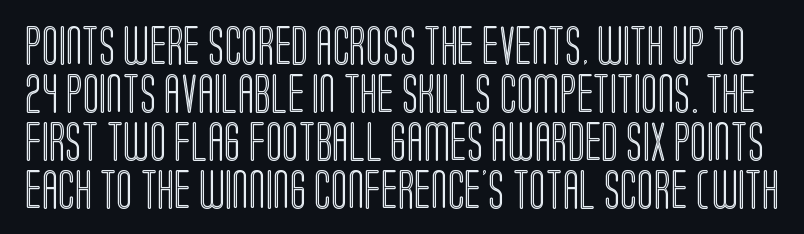
{"italic": "no", "width": "condensed", "x_height": "large", "monospaced": "no", "underline": "no", "line_spacing_ratio": 1.23, "letter_spacing": "normal", "letter_spacing_em": 0.0, "glyph_px": 39}
